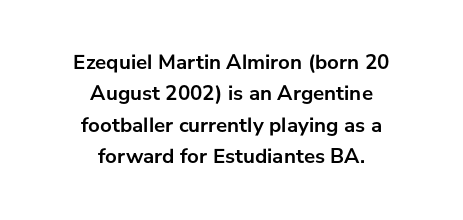
{"italic": "no", "bold": "yes", "underline": "no", "align": "center", "line_spacing": "normal", "line_spacing_ratio": 1.5, "letter_spacing": "normal", "letter_spacing_em": 0.0, "glyph_px": 21}
